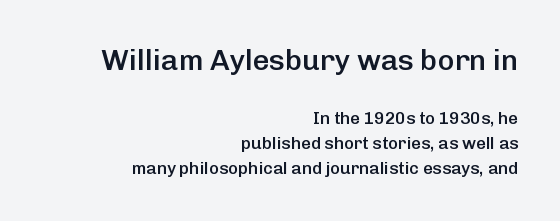
A typesetter would label this face a sans. Leftover space on each line is placed entirely before the opening word. These lines keep a tight, regular rhythm from letter to letter. The letters stand straight up with perfectly vertical stems. Proportional: the letters do not fall into vertical columns.
